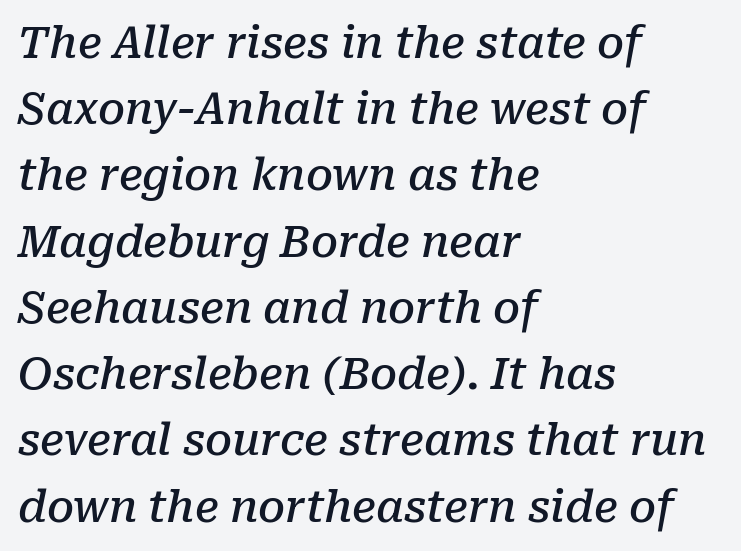
Stroke thickness is moderately raised; the sample reads as semibold. A typesetter would call this zero additional tracking. The space between consecutive lines is moderate. The paragraph shown leans on its left margin. Clear beneath every line of the passage. Looking at the ascenders, they clearly lean.
